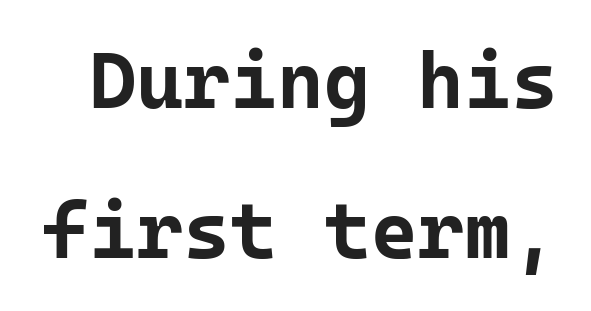
The image shows 80 px bold sans-serif type, upright, monospaced; set line spacing 1.88x, normal letter spacing, not underlined; low stroke contrast and a medium x-height.
